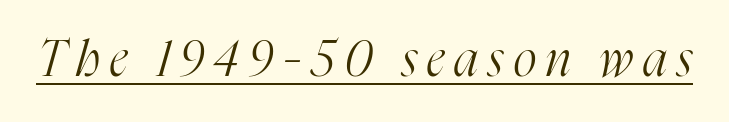
{"serif": "yes", "italic": "yes", "lean": "right", "slant_degrees": 16, "bold": "no", "weight": "light", "width": "condensed", "stroke_contrast": "high", "x_height": "medium", "monospaced": "no", "underline": "yes", "letter_spacing": "wide", "letter_spacing_em": 0.21, "glyph_px": 49}
